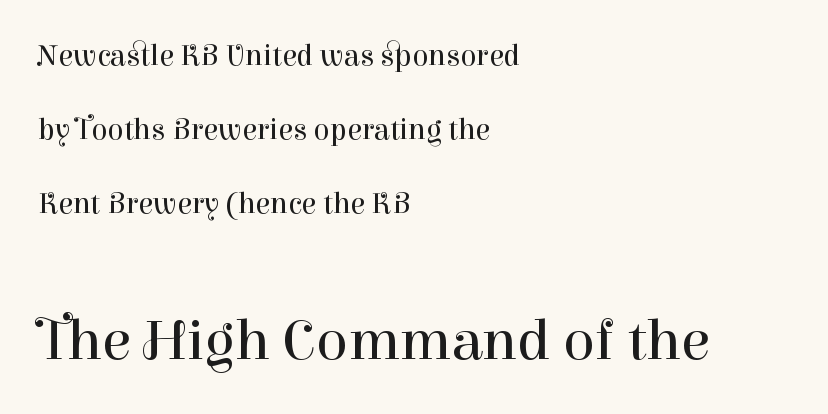
{"serif": "yes", "italic": "no", "bold": "no", "weight": "regular", "width": "normal", "stroke_contrast": "high", "x_height": "medium", "monospaced": "no", "underline": "no", "align": "left", "line_spacing": "loose", "line_spacing_ratio": 2.46, "letter_spacing": "normal", "letter_spacing_em": 0.0, "larger_block": "second", "size_ratio": 1.97, "glyph_px": 59}
